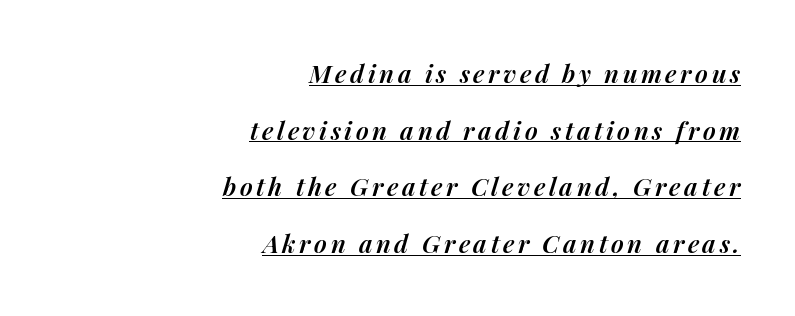
{"italic": "yes", "lean": "right", "slant_degrees": 14, "bold": "semi", "underline": "yes", "align": "right", "line_spacing": "loose", "line_spacing_ratio": 2.27, "glyph_px": 25}
